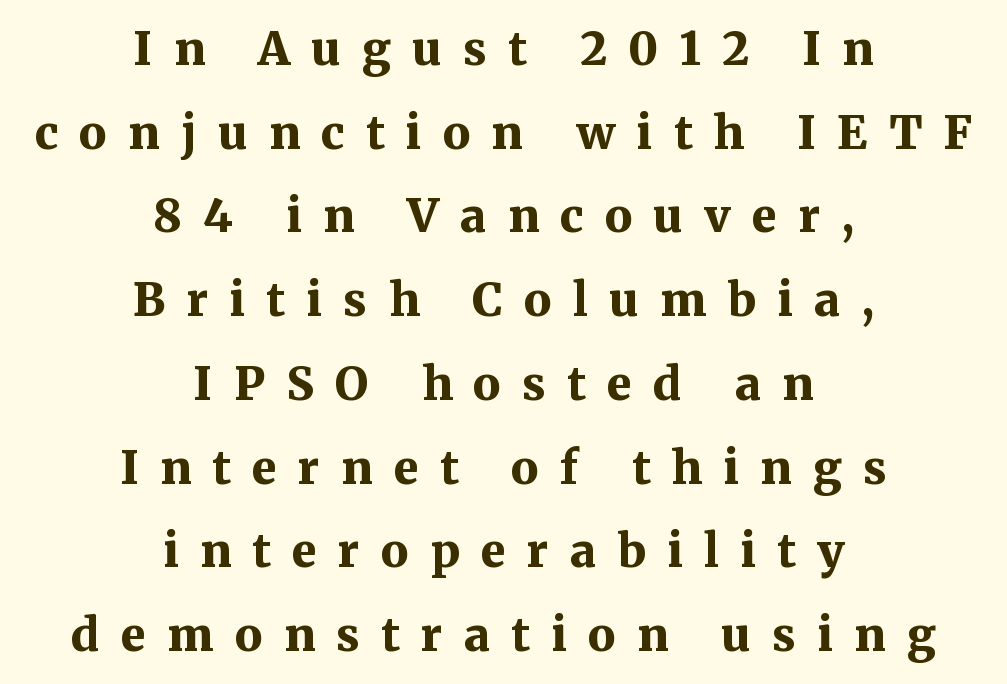
{"serif": "yes", "italic": "no", "bold": "yes", "weight": "bold", "width": "normal", "stroke_contrast": "medium", "x_height": "medium", "monospaced": "no", "underline": "no", "align": "center", "line_spacing_ratio": 1.82, "letter_spacing": "wide", "letter_spacing_em": 0.46, "glyph_px": 46}
